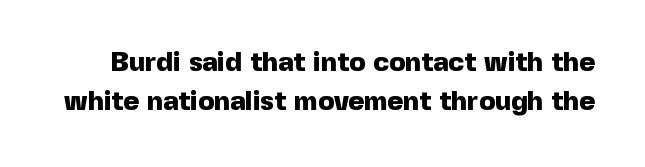
{"italic": "no", "bold": "yes", "underline": "no", "line_spacing": "normal", "line_spacing_ratio": 1.45, "letter_spacing": "normal", "letter_spacing_em": 0.0, "glyph_px": 27}
